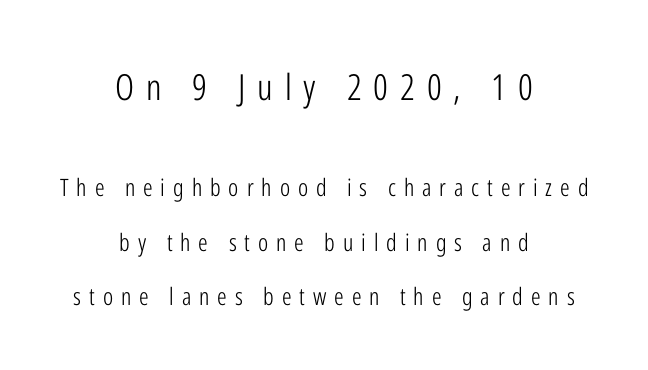
Character widths vary here, with narrow letters taking less room than wide ones. A roman cut, with each character standing at attention. Spacing between characters has been opened up far beyond the box default. Stroke mass is kept to a normal reading level or below.
